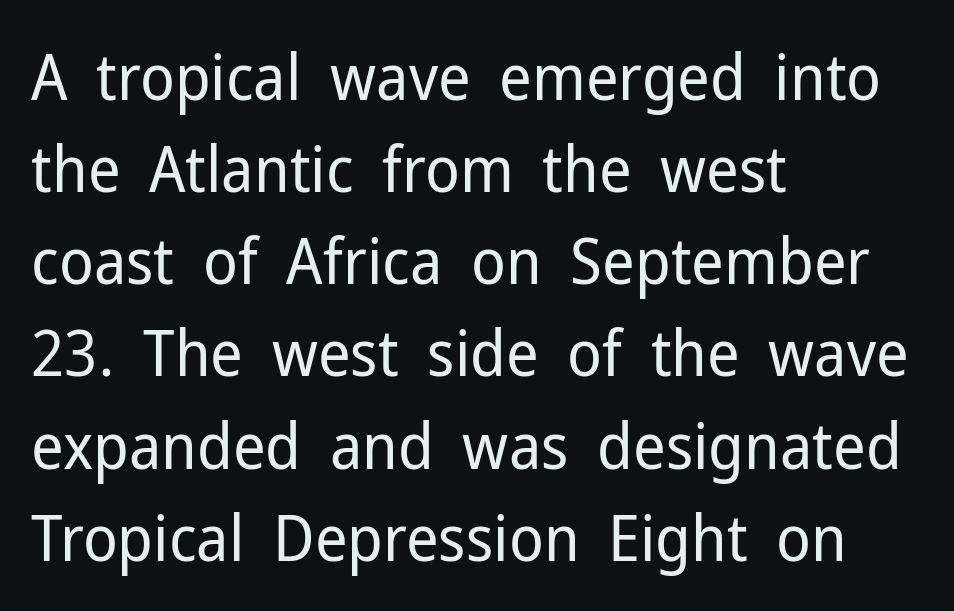
The image shows 64 px regular-weight sans-serif type, upright; set left-aligned, normal line spacing (1.44x), normal letter spacing, not underlined; low stroke contrast and a medium x-height.
